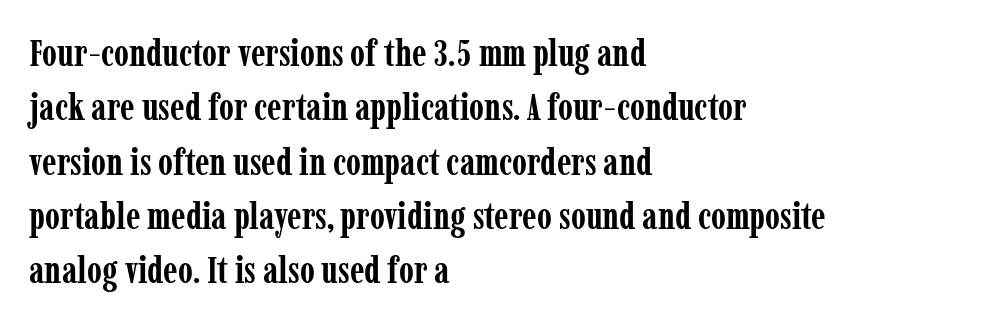
Q: Is the text bold? A: Yes.
Q: Is the text italic (slanted)? A: No, it is upright.
Q: Is the typeface a serif or a sans-serif typeface? A: Serif.
Q: Is the text underlined? A: No.
Q: How is the paragraph aligned? A: Left-aligned.
Q: Is the spacing between letters normal or unusually wide? A: Normal.
Q: Is the spacing between lines tight, normal or loose? A: Normal.
Q: Width (condensed, normal, or wide)? A: Condensed.
Q: Stroke contrast? A: Low.
Q: x-height? A: Medium.
Q: Monospaced? A: No.
